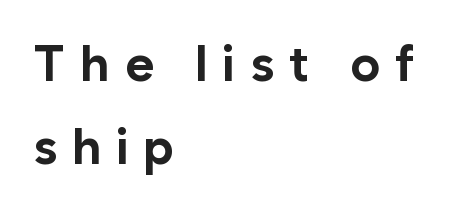
{"serif": "no", "italic": "no", "bold": "yes", "weight": "bold", "width": "normal", "stroke_contrast": "low", "x_height": "medium", "monospaced": "no", "underline": "no", "align": "left", "line_spacing": "normal", "line_spacing_ratio": 1.67, "letter_spacing": "wide", "letter_spacing_em": 0.29, "glyph_px": 50}
